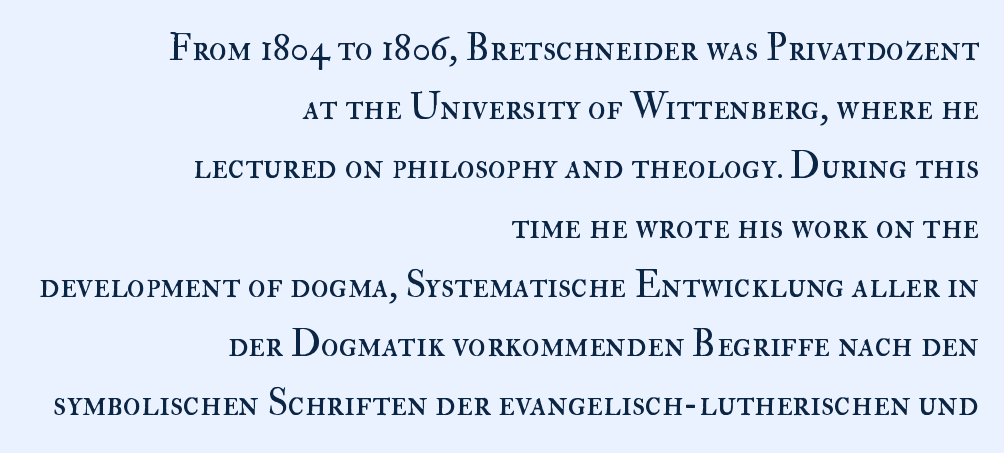
The image shows 37 px regular-weight type, upright; set right-aligned, normal line spacing (1.6x), normal letter spacing, not underlined; high stroke contrast and a small x-height.
